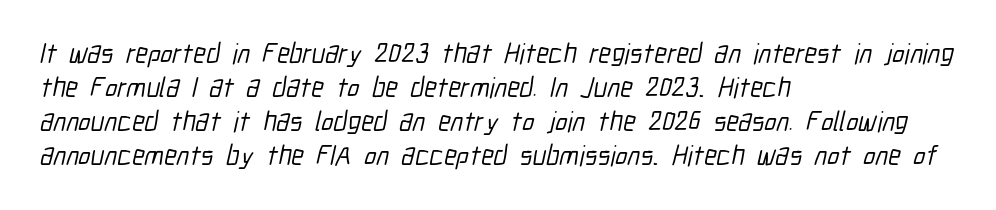
{"serif": "no", "width": "condensed", "stroke_contrast": "low", "x_height": "medium", "monospaced": "no", "underline": "no", "align": "left", "line_spacing_ratio": 1.22, "letter_spacing": "normal", "letter_spacing_em": 0.0, "glyph_px": 28}
